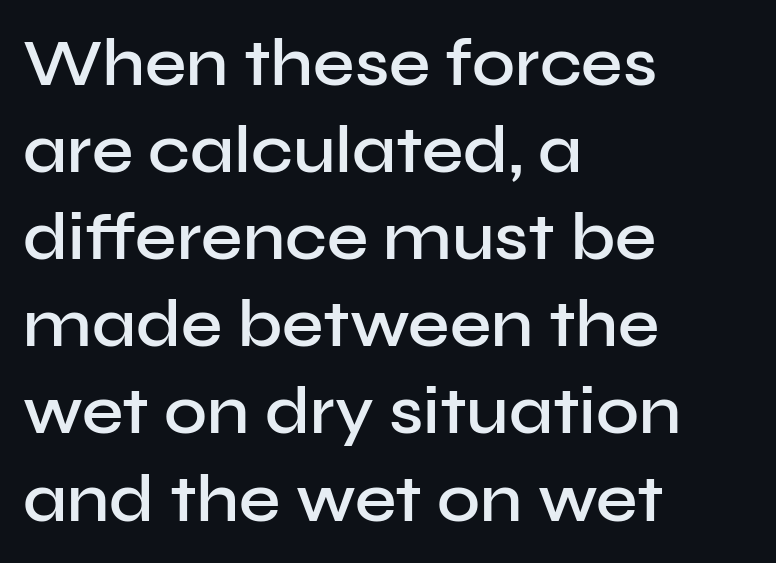
Rows of type keep a routine distance in the vertical direction. Words float on clear page, feet unadorned. All the whitespace from short lines collects on the right. The font family rendered here belongs to the sans-serif group. The gaps between neighbouring characters are ordinary and unremarkable. Look at the stroke-to-counter ratio: somewhat heavy, a semibold.
